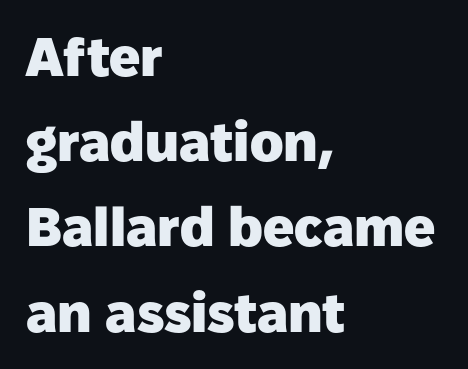
The gap between lines stays unmarked. Are there feet on the stems? There aren't — it's a sans. The vertical gap from one line to the next is medium. The passage shown is typed in a proportional face where columns would drift.
